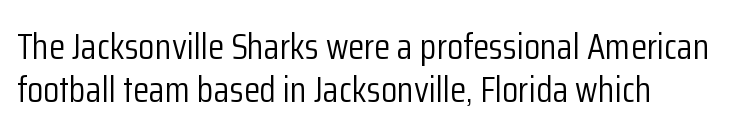
Q: Is the text bold? A: No.
Q: Is the text italic (slanted)? A: No, it is upright.
Q: Is the typeface a serif or a sans-serif typeface? A: Sans-serif.
Q: Is the text underlined? A: No.
Q: Is the spacing between letters normal or unusually wide? A: Normal.
Q: Width (condensed, normal, or wide)? A: Condensed.
Q: Stroke contrast? A: Low.
Q: x-height? A: Medium.
Q: Monospaced? A: No.
